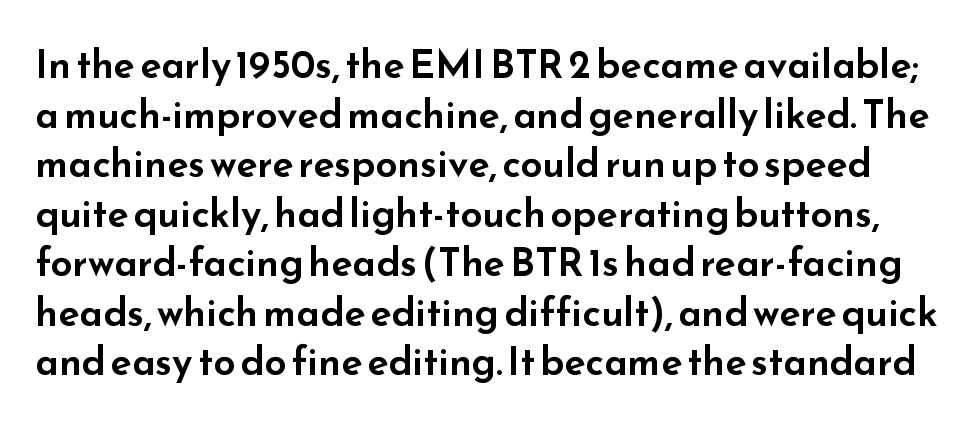
{"serif": "no", "italic": "no", "width": "wide", "stroke_contrast": "low", "x_height": "small", "monospaced": "no", "underline": "no", "line_spacing": "normal", "line_spacing_ratio": 1.27, "letter_spacing": "normal", "letter_spacing_em": 0.0, "glyph_px": 39}
